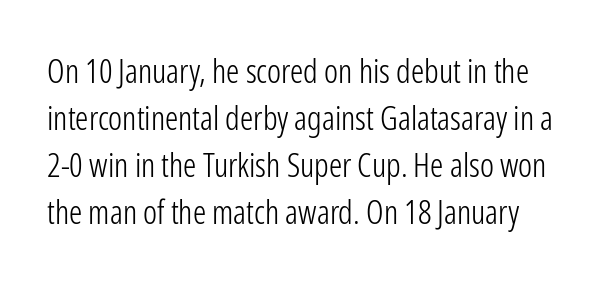
Q: Is the text bold? A: No.
Q: Is the text italic (slanted)? A: No, it is upright.
Q: Is the typeface a serif or a sans-serif typeface? A: Sans-serif.
Q: Is the text underlined? A: No.
Q: Is the spacing between letters normal or unusually wide? A: Normal.
Q: Is the spacing between lines tight, normal or loose? A: Normal.
Q: Width (condensed, normal, or wide)? A: Condensed.
Q: Stroke contrast? A: Low.
Q: x-height? A: Medium.
Q: Monospaced? A: No.
